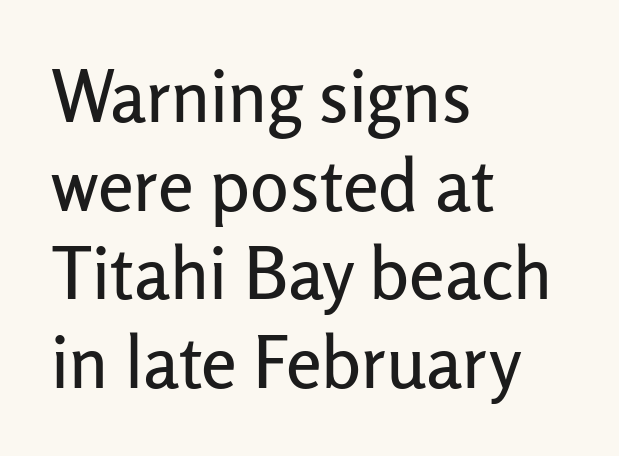
{"serif": "no", "italic": "no", "width": "normal", "stroke_contrast": "low", "x_height": "medium", "monospaced": "no", "underline": "no", "align": "left", "line_spacing_ratio": 1.23, "letter_spacing": "normal", "letter_spacing_em": 0.0, "glyph_px": 72}
